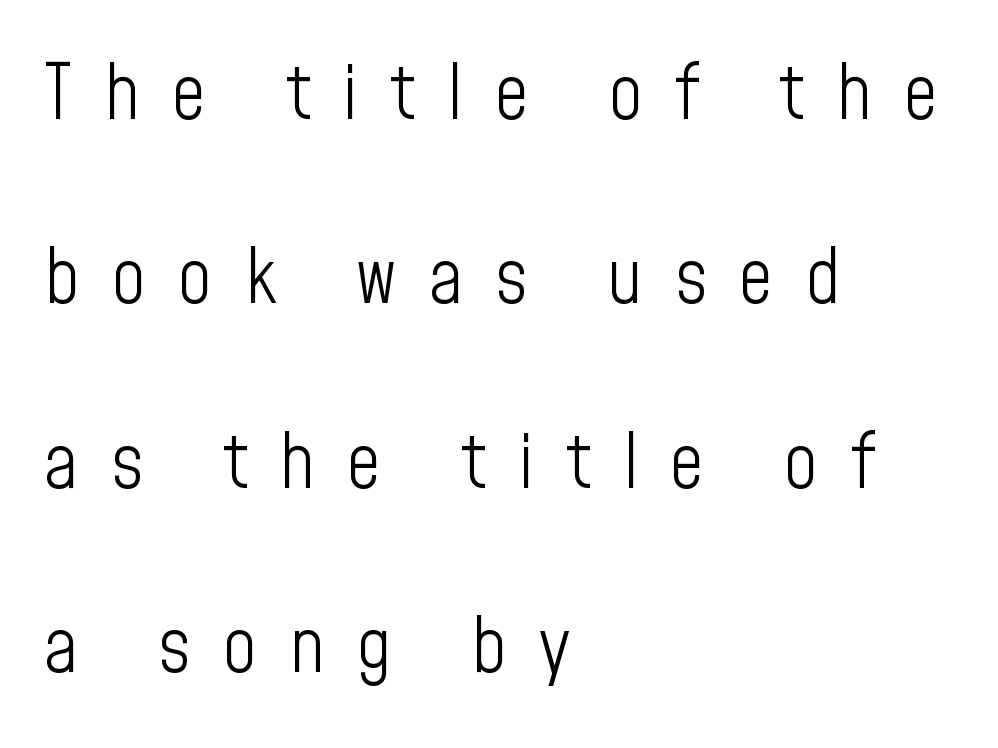
{"serif": "no", "italic": "no", "bold": "no", "weight": "light", "width": "condensed", "stroke_contrast": "low", "x_height": "medium", "monospaced": "no", "underline": "no", "align": "left", "line_spacing": "loose", "line_spacing_ratio": 2.46, "letter_spacing": "wide", "letter_spacing_em": 0.43, "glyph_px": 75}
